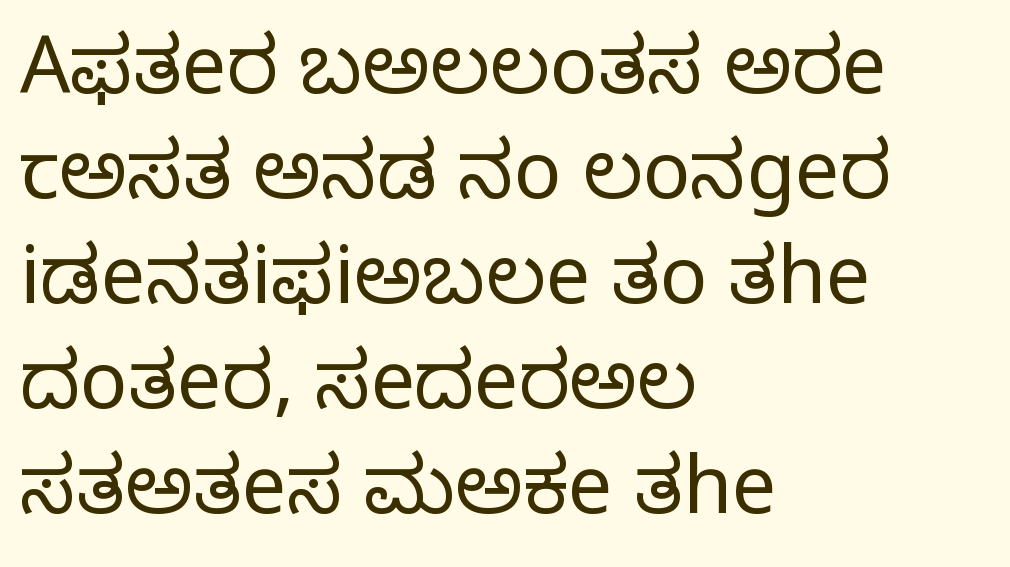
{"serif": "yes", "italic": "no", "bold": "no", "weight": "regular", "width": "normal", "stroke_contrast": "low", "x_height": "large", "monospaced": "no", "underline": "no", "align": "left", "line_spacing": "normal", "line_spacing_ratio": 1.33, "letter_spacing": "normal", "letter_spacing_em": 0.0, "glyph_px": 79}
